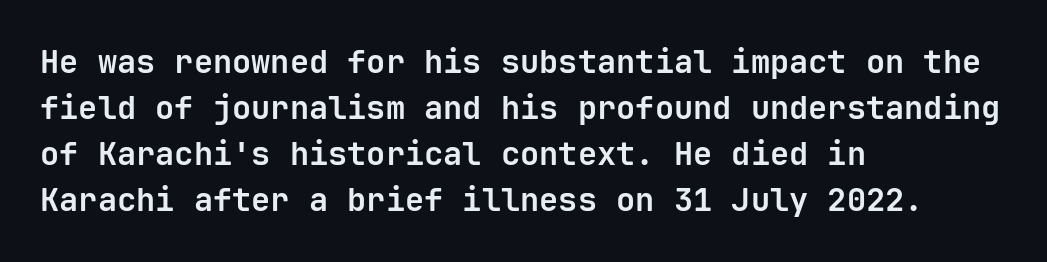
Q: Is the text bold? A: Yes.
Q: Is the text italic (slanted)? A: No, it is upright.
Q: Is the typeface a serif or a sans-serif typeface? A: Sans-serif.
Q: Is the text underlined? A: No.
Q: How is the paragraph aligned? A: Left-aligned.
Q: Is the spacing between letters normal or unusually wide? A: Normal.
Q: Is the spacing between lines tight, normal or loose? A: Normal.
Q: Width (condensed, normal, or wide)? A: Normal.
Q: Stroke contrast? A: Low.
Q: x-height? A: Medium.
Q: Monospaced? A: Yes.
